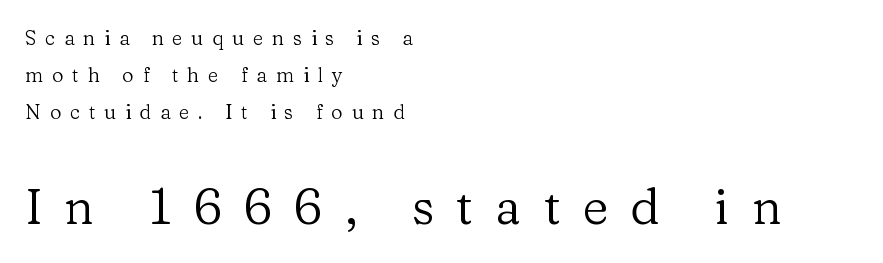
Q: Is the text bold? A: No.
Q: Is the text italic (slanted)? A: No, it is upright.
Q: Is the typeface a serif or a sans-serif typeface? A: Serif.
Q: Is the text underlined? A: No.
Q: How is the paragraph aligned? A: Left-aligned.
Q: Is the spacing between letters normal or unusually wide? A: Unusually wide.
Q: Which block of text is set in a larger size, the first (top) or the second (bottom)? A: The second (bottom) one.
Q: Width (condensed, normal, or wide)? A: Normal.
Q: Stroke contrast? A: Low.
Q: x-height? A: Medium.
Q: Monospaced? A: No.
